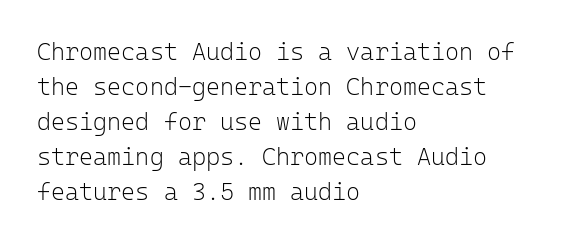
Q: Is the text bold? A: No.
Q: Is the text italic (slanted)? A: No, it is upright.
Q: Is the text underlined? A: No.
Q: How is the paragraph aligned? A: Left-aligned.
Q: Is the spacing between letters normal or unusually wide? A: Normal.
Q: Is the spacing between lines tight, normal or loose? A: Normal.
